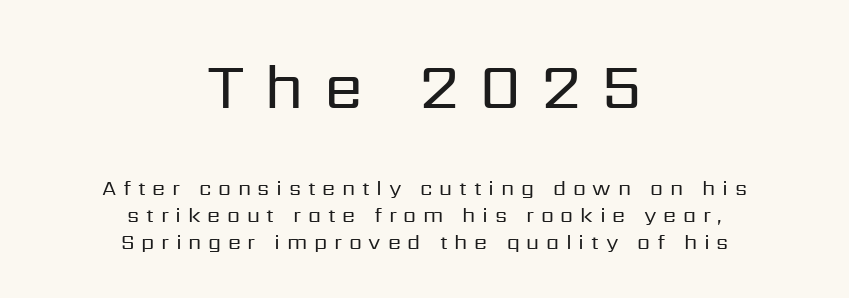
Q: Is the text bold? A: No.
Q: Is the text italic (slanted)? A: No, it is upright.
Q: Is the typeface a serif or a sans-serif typeface? A: Sans-serif.
Q: Is the text underlined? A: No.
Q: How is the paragraph aligned? A: Centered.
Q: Is the spacing between letters normal or unusually wide? A: Unusually wide.
Q: Is the spacing between lines tight, normal or loose? A: Normal.
Q: Which block of text is set in a larger size, the first (top) or the second (bottom)? A: The first (top) one.
Q: Width (condensed, normal, or wide)? A: Normal.
Q: Stroke contrast? A: Low.
Q: x-height? A: Medium.
Q: Monospaced? A: No.
